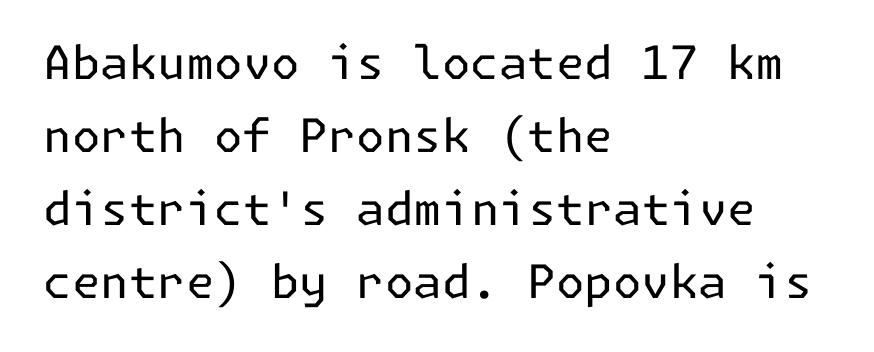
{"serif": "no", "italic": "no", "bold": "no", "weight": "regular", "width": "normal", "stroke_contrast": "low", "x_height": "medium", "underline": "no", "align": "left", "line_spacing": "normal", "line_spacing_ratio": 1.59, "letter_spacing": "normal", "letter_spacing_em": 0.0, "glyph_px": 46}
